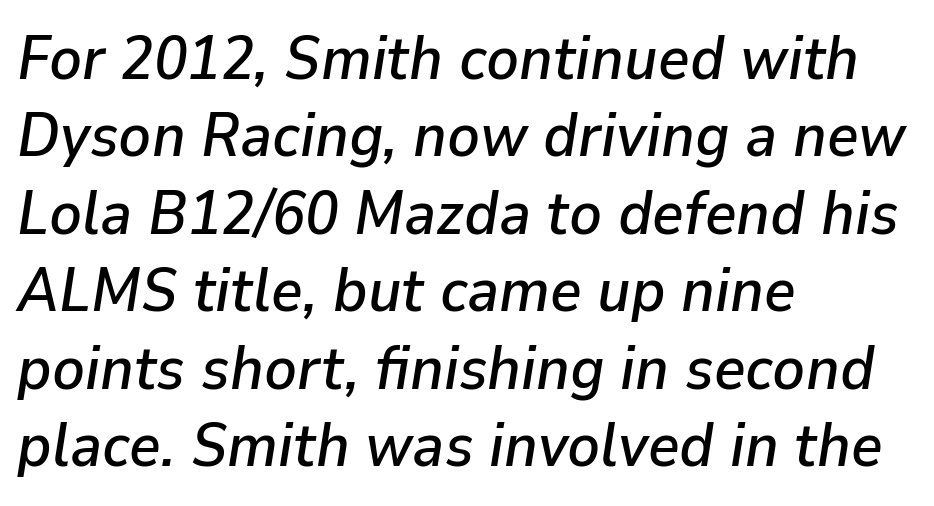
The image shows 61 px text type, italic (leaning right); set left-aligned, normal line spacing (1.27x), normal letter spacing, not underlined; low stroke contrast and a medium x-height.
